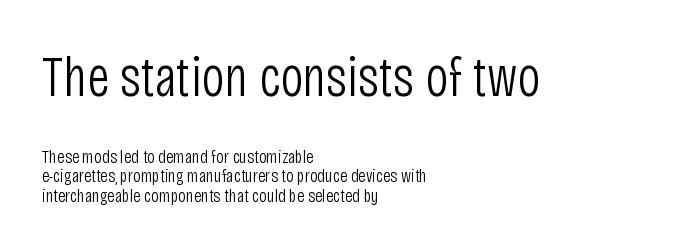
Every character sits straight up, as roman type does. Honestly, the letter spacing is just normal — you wouldn't notice it. These lines are set flush left with a ragged right edge. The face used here is proportionally spaced, like ordinary book or web type.
